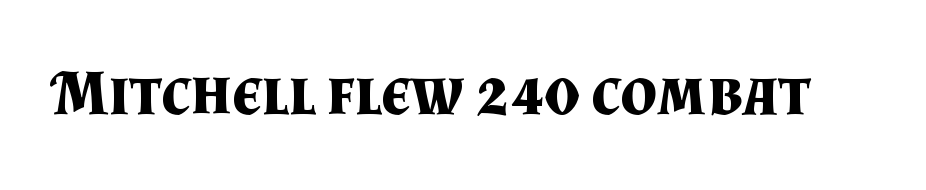
Q: Is the text bold? A: Yes.
Q: Is the text italic (slanted)? A: No, it is upright.
Q: Is the typeface a serif or a sans-serif typeface? A: Serif.
Q: Is the text underlined? A: No.
Q: Is the spacing between letters normal or unusually wide? A: Normal.
Q: Width (condensed, normal, or wide)? A: Normal.
Q: Stroke contrast? A: Medium.
Q: x-height? A: Small.
Q: Monospaced? A: No.
